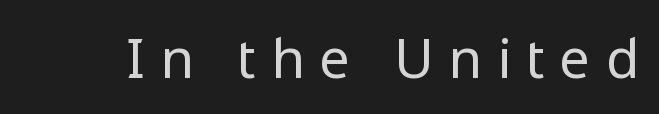
The image shows 54 px regular-weight sans-serif type, upright; set unusually wide letter spacing (+0.3 em), not underlined; low stroke contrast and a medium x-height.
